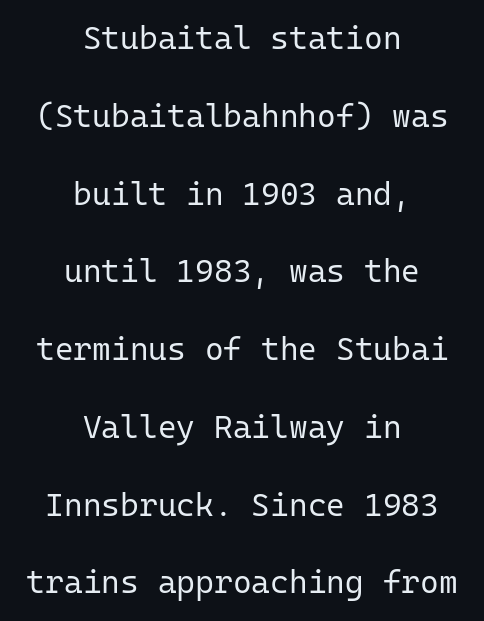
The image shows 32 px regular-weight sans-serif type, upright, monospaced; set centered, loose line spacing (2.43x), normal letter spacing, not underlined; low stroke contrast and a medium x-height.
